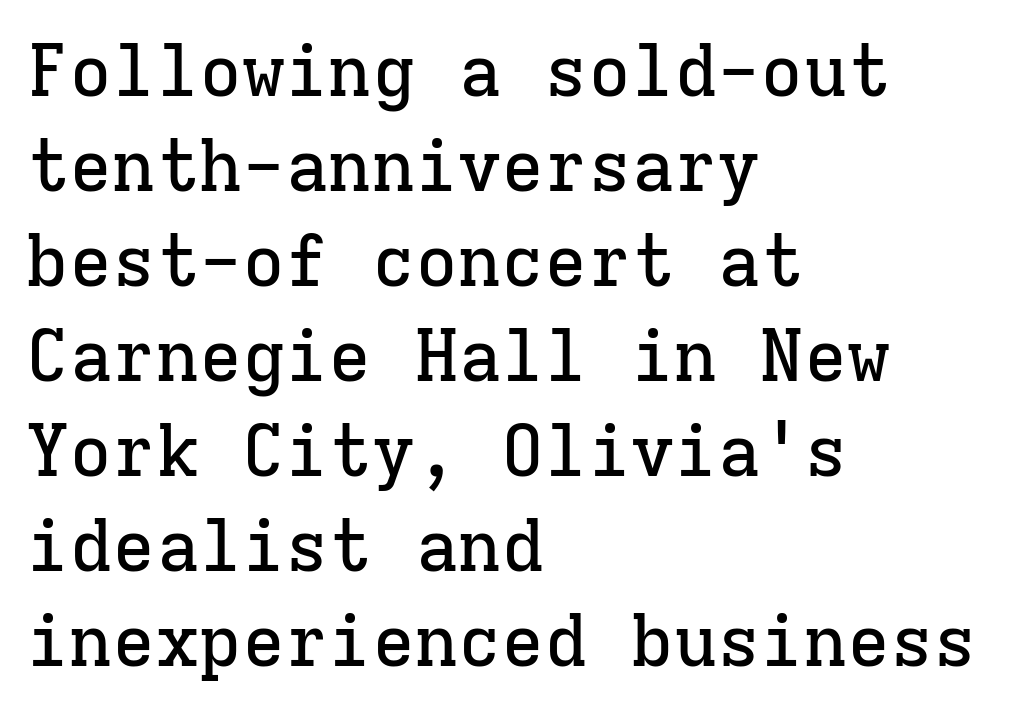
Q: Is the text italic (slanted)? A: No, it is upright.
Q: Is the typeface a serif or a sans-serif typeface? A: Serif.
Q: Is the text underlined? A: No.
Q: How is the paragraph aligned? A: Left-aligned.
Q: Is the spacing between letters normal or unusually wide? A: Normal.
Q: Is the spacing between lines tight, normal or loose? A: Normal.
Q: Width (condensed, normal, or wide)? A: Normal.
Q: Stroke contrast? A: Low.
Q: x-height? A: Medium.
Q: Monospaced? A: Yes.
